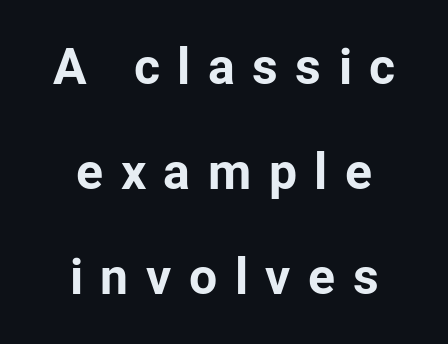
The image shows 50 px bold sans-serif type, upright; set centered, loose line spacing (2.1x), unusually wide letter spacing (+0.35 em), not underlined; low stroke contrast and a medium x-height.
